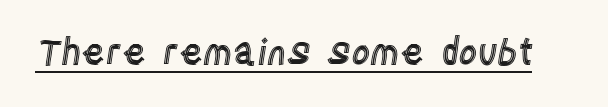
The image shows 36 px condensed type; set normal letter spacing, underlined; a large x-height.
